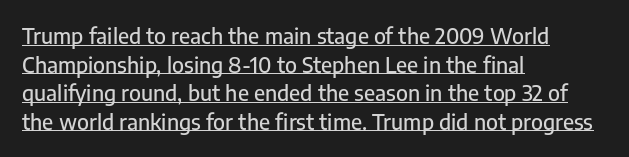
What decoration does the sample have? An underline. The line texture is even and compact thanks to regular tracking. A typesetter would call this leading conventional body-copy spacing. Posture: straight, roman, zero tilt. The rendering anchors every line to the left-hand side.
